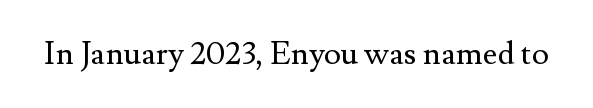
{"serif": "yes", "italic": "no", "bold": "no", "weight": "regular", "width": "normal", "stroke_contrast": "medium", "x_height": "small", "monospaced": "no", "underline": "no", "letter_spacing": "normal", "letter_spacing_em": 0.0, "glyph_px": 32}
